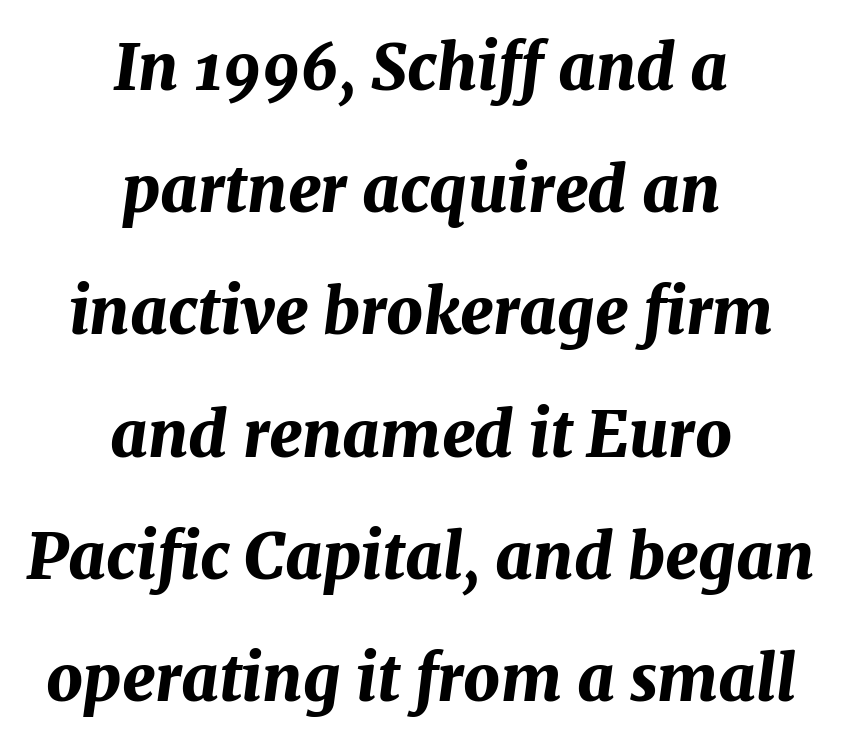
{"italic": "yes", "lean": "right", "slant_degrees": 7, "bold": "yes", "weight": "bold", "width": "normal", "stroke_contrast": "medium", "x_height": "medium", "monospaced": "no", "underline": "no", "align": "center", "line_spacing": "loose", "line_spacing_ratio": 1.91, "letter_spacing": "normal", "letter_spacing_em": 0.0, "glyph_px": 64}
